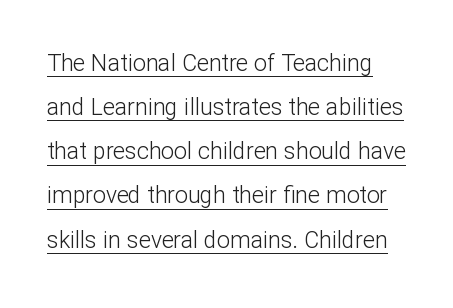
How would I describe the line gaps? Wide and relaxed. Do the letters lean? They stand straight. The horizontal fit of the characters is conventional and even. No letter is thick-stroked: the sample isn't bold. A continuous stroke trails under the words, as in a hyperlink.
